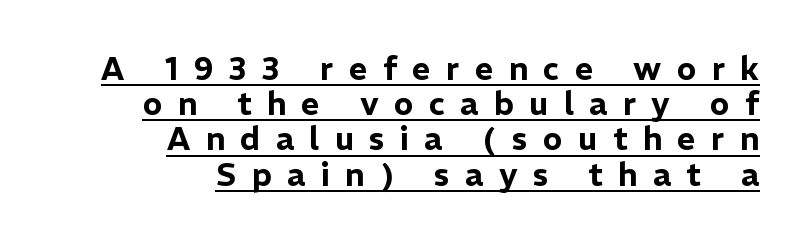
The image shows 32 px sans-serif type, upright; set right-aligned, tight line spacing (1.1x), unusually wide letter spacing (+0.48 em), underlined; low stroke contrast and a medium x-height.
